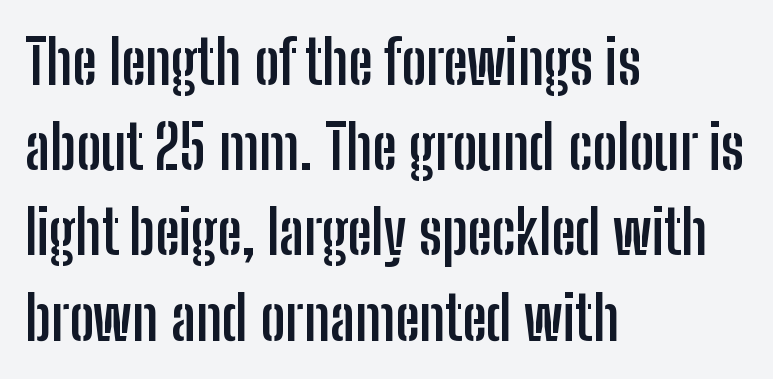
The lines are quadded left. Spacing between characters is what you'd get straight out of the box. The letters stand upright; this is a roman face. Heavy, bold letterforms.
